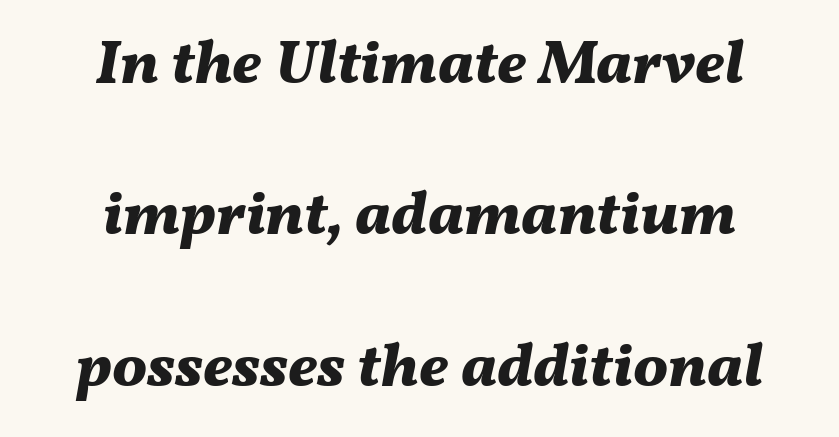
{"italic": "yes", "lean": "right", "slant_degrees": 11, "bold": "yes", "weight": "bold", "width": "normal", "stroke_contrast": "medium", "x_height": "medium", "monospaced": "no", "underline": "no", "align": "center", "line_spacing": "loose", "line_spacing_ratio": 2.44, "letter_spacing": "normal", "letter_spacing_em": 0.0, "glyph_px": 62}
